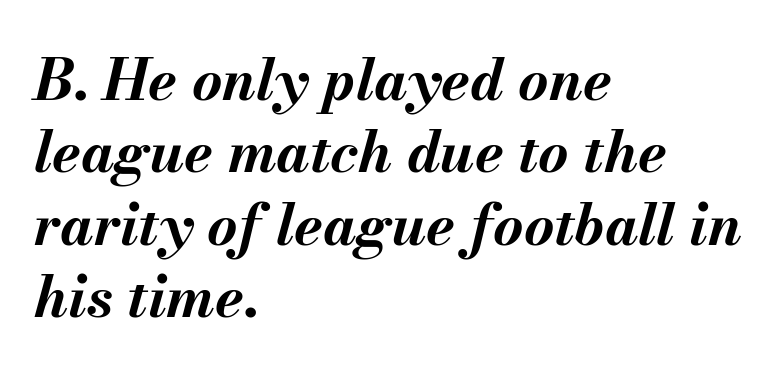
{"italic": "yes", "lean": "right", "slant_degrees": 13, "bold": "yes", "weight": "bold", "width": "normal", "stroke_contrast": "medium", "x_height": "small", "monospaced": "no", "underline": "no", "align": "left", "line_spacing": "normal", "line_spacing_ratio": 1.25, "letter_spacing": "normal", "letter_spacing_em": 0.0, "glyph_px": 58}
